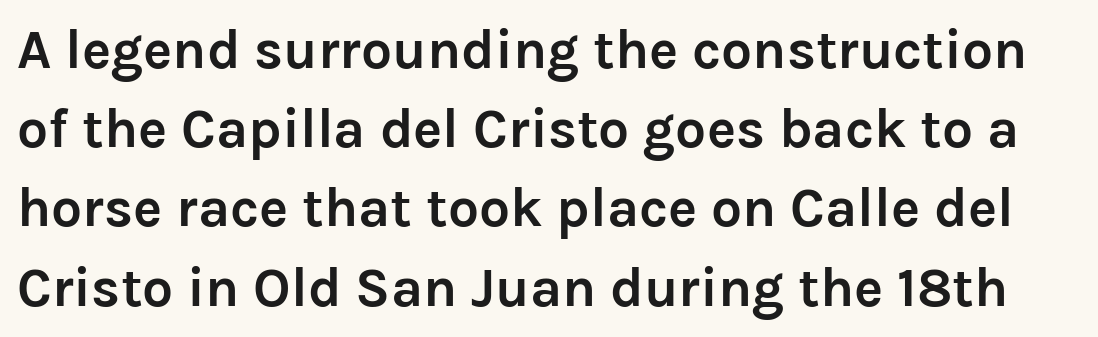
The image shows 55 px semibold sans-serif type, upright; set normal line spacing (1.44x), normal letter spacing, not underlined; low stroke contrast and a medium x-height.
